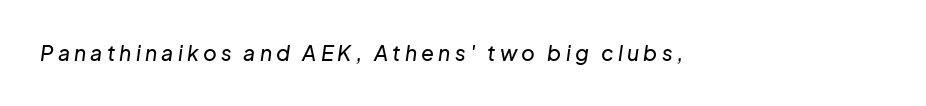
Q: Is the text italic (slanted)? A: Yes, it leans right by about 8 degrees.
Q: Is the text underlined? A: No.
Q: Is the spacing between letters normal or unusually wide? A: Unusually wide.
